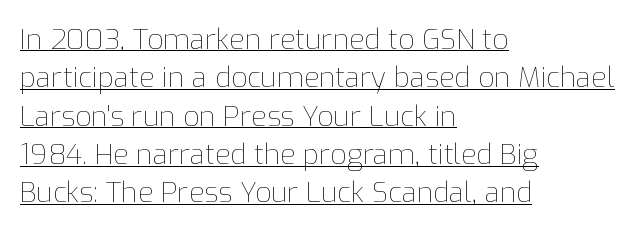
{"italic": "no", "bold": "no", "weight": "thin", "width": "normal", "stroke_contrast": "low", "x_height": "medium", "monospaced": "no", "underline": "yes", "align": "left", "line_spacing": "normal", "line_spacing_ratio": 1.37, "letter_spacing": "normal", "letter_spacing_em": 0.0, "glyph_px": 28}
